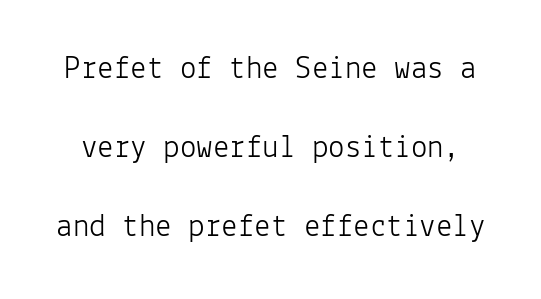
The image shows 33 px light sans-serif type, upright, monospaced; set loose line spacing (2.4x), normal letter spacing, not underlined; low stroke contrast and a medium x-height.
